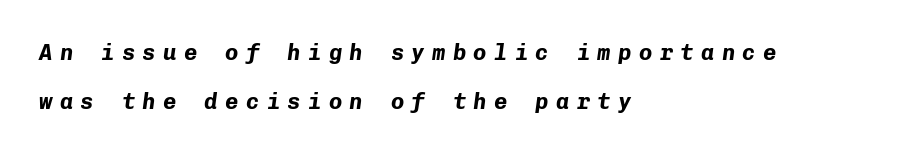
The image shows 22 px bold type, italic (leaning right); set left-aligned, loose line spacing (2.25x), unusually wide letter spacing (+0.34 em), not underlined.
